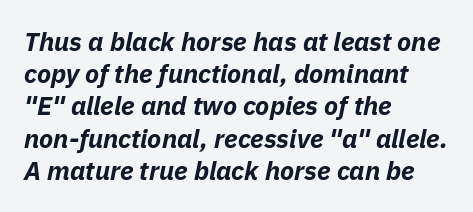
Yep, that's italic — everything's leaning. A clean baseline with only descenders dipping below it. A full-strength bold gives these letters their thick strokes. All the whitespace from short lines collects on the right. The face used here is rendered with its standard letterfit.
